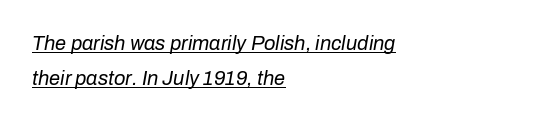
Q: Is the text bold? A: No.
Q: Is the text italic (slanted)? A: Yes, it leans right by about 10 degrees.
Q: Is the text underlined? A: Yes.
Q: How is the paragraph aligned? A: Left-aligned.
Q: Is the spacing between letters normal or unusually wide? A: Normal.
